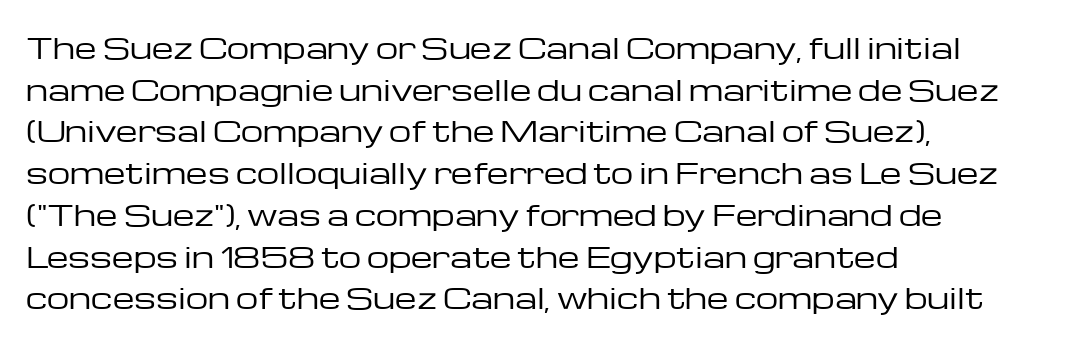
The image shows 28 px regular-weight, wide sans-serif type, upright; set left-aligned, normal line spacing (1.49x), normal letter spacing, not underlined; low stroke contrast and a medium x-height.
